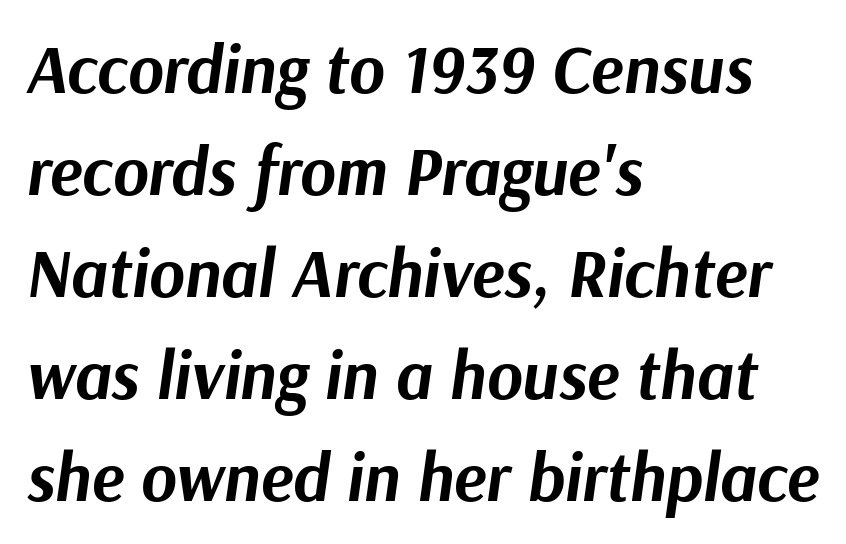
The passage shown leans; its letterforms are oblique. Just letters on the line, the space beneath them empty. Tracking value appears to be zero — textbook default spacing. Its strokes are broad and dark, the hallmark of bold type. The designer left line spacing at the default.
